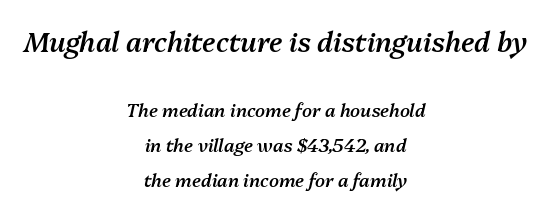
Semibold letterforms, between regular and bold. A bare baseline throughout the passage. You get the large type first, then a drop to smaller type. Summary of vertical rhythm: relaxed, with wide interline spacing. The line texture is even and compact thanks to regular tracking.
